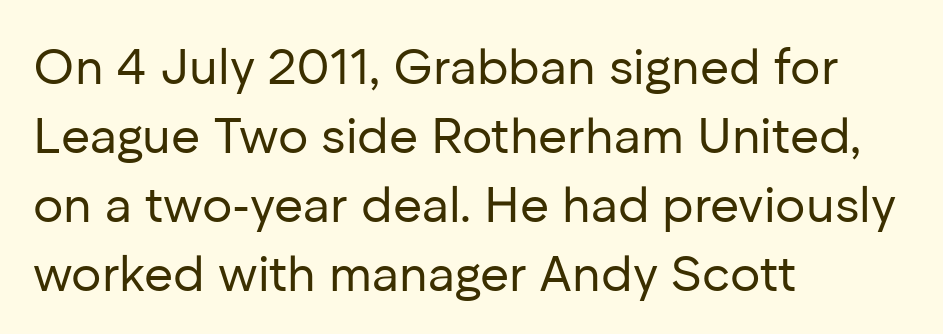
{"serif": "no", "italic": "no", "bold": "no", "weight": "regular", "width": "normal", "stroke_contrast": "low", "x_height": "medium", "monospaced": "no", "underline": "no", "align": "left", "line_spacing": "normal", "line_spacing_ratio": 1.38, "letter_spacing": "normal", "letter_spacing_em": 0.0, "glyph_px": 50}
